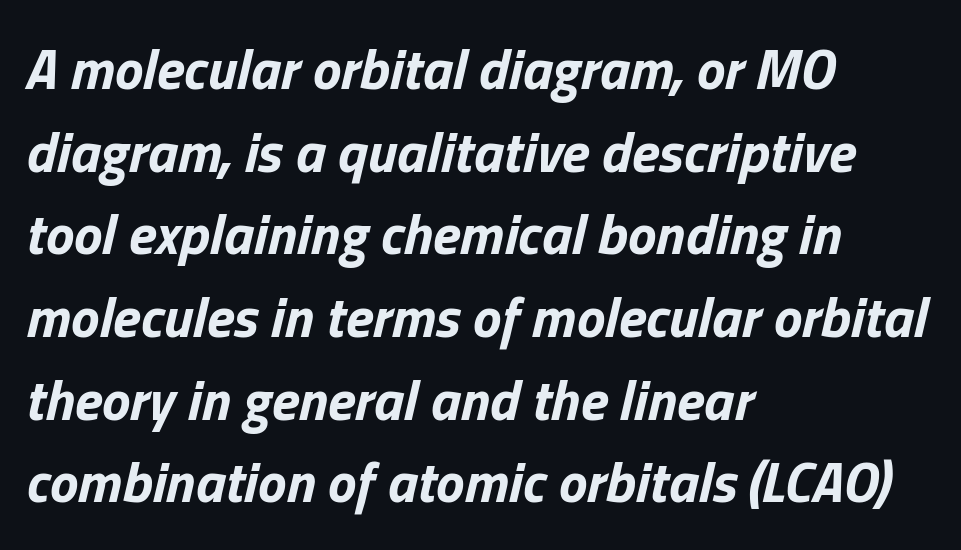
Honestly, the letter spacing is just normal — you wouldn't notice it. This sample uses an oblique cut, with every glyph tilted off the vertical. Type without underlining. The letters are bold, with thick, heavy strokes.
